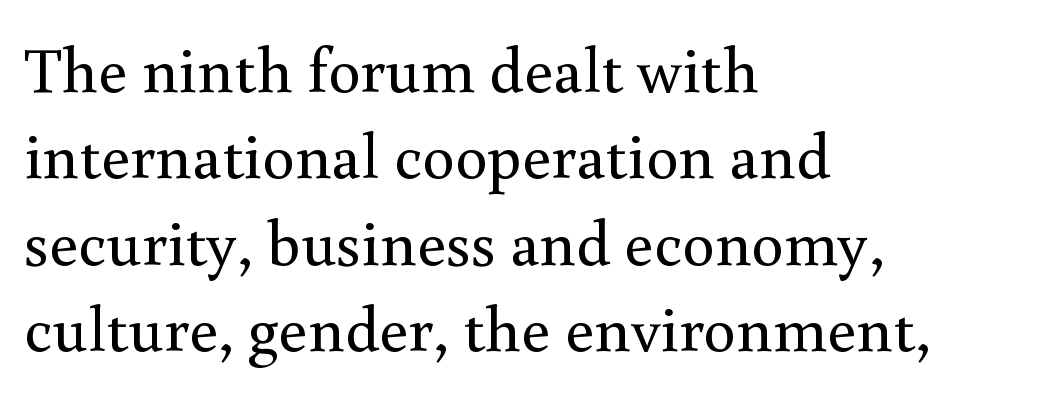
Line spacing here is normal. The passage shown has conventional tracking throughout. The paragraph has a hard left edge and a soft right edge. Classification — serif. No extra ink here — the face is not bold. You could not count columns in this text — the font is proportionally spaced.
